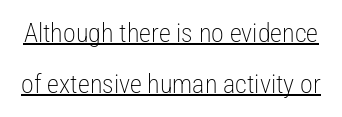
{"italic": "no", "bold": "no", "underline": "yes", "line_spacing": "loose", "line_spacing_ratio": 1.96, "letter_spacing": "normal", "letter_spacing_em": 0.0, "glyph_px": 26}
